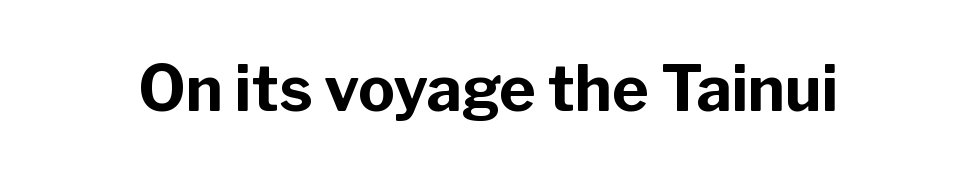
{"serif": "no", "italic": "no", "bold": "yes", "weight": "bold", "width": "normal", "stroke_contrast": "low", "x_height": "medium", "monospaced": "no", "underline": "no", "letter_spacing": "normal", "letter_spacing_em": 0.0, "glyph_px": 62}
